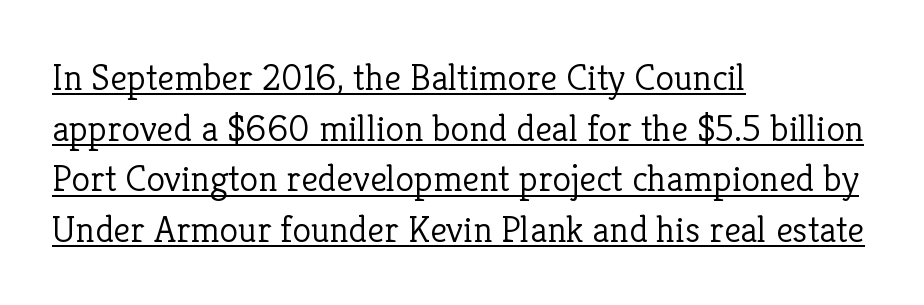
Q: Is the text bold? A: No.
Q: Is the text italic (slanted)? A: No, it is upright.
Q: Is the typeface a serif or a sans-serif typeface? A: Serif.
Q: Is the text underlined? A: Yes.
Q: How is the paragraph aligned? A: Left-aligned.
Q: Is the spacing between letters normal or unusually wide? A: Normal.
Q: Is the spacing between lines tight, normal or loose? A: Normal.
Q: Width (condensed, normal, or wide)? A: Normal.
Q: Stroke contrast? A: Low.
Q: x-height? A: Medium.
Q: Monospaced? A: No.
